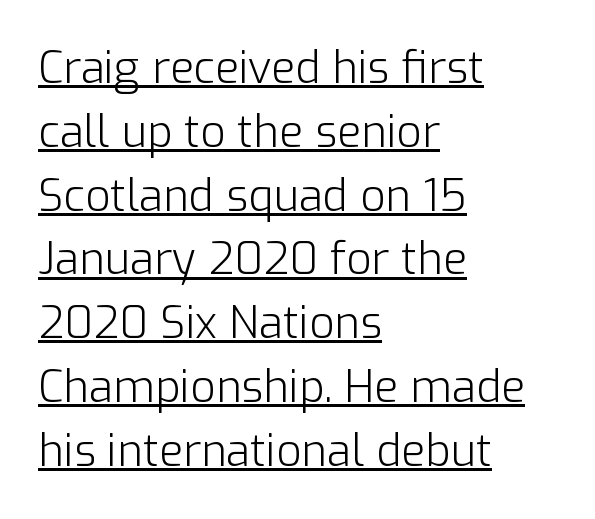
Q: Is the text bold? A: No.
Q: Is the text italic (slanted)? A: No, it is upright.
Q: Is the typeface a serif or a sans-serif typeface? A: Sans-serif.
Q: Is the text underlined? A: Yes.
Q: How is the paragraph aligned? A: Left-aligned.
Q: Is the spacing between letters normal or unusually wide? A: Normal.
Q: Is the spacing between lines tight, normal or loose? A: Normal.
Q: Width (condensed, normal, or wide)? A: Normal.
Q: Stroke contrast? A: Low.
Q: x-height? A: Medium.
Q: Monospaced? A: No.
